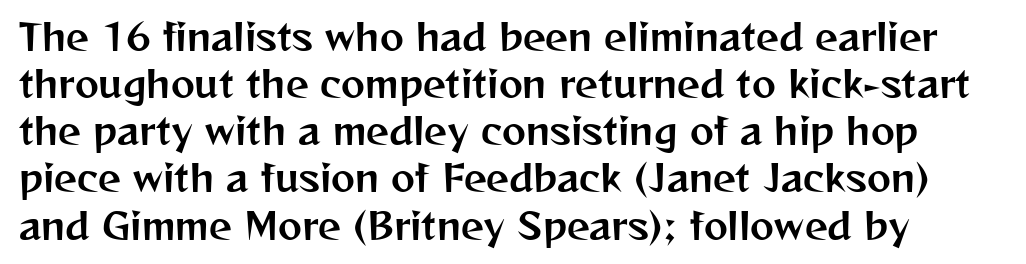
Q: Is the text italic (slanted)? A: No, it is upright.
Q: Is the typeface a serif or a sans-serif typeface? A: Sans-serif.
Q: Is the text underlined? A: No.
Q: Is the spacing between letters normal or unusually wide? A: Normal.
Q: Is the spacing between lines tight, normal or loose? A: Normal.
Q: Width (condensed, normal, or wide)? A: Normal.
Q: Stroke contrast? A: Medium.
Q: x-height? A: Medium.
Q: Monospaced? A: No.
